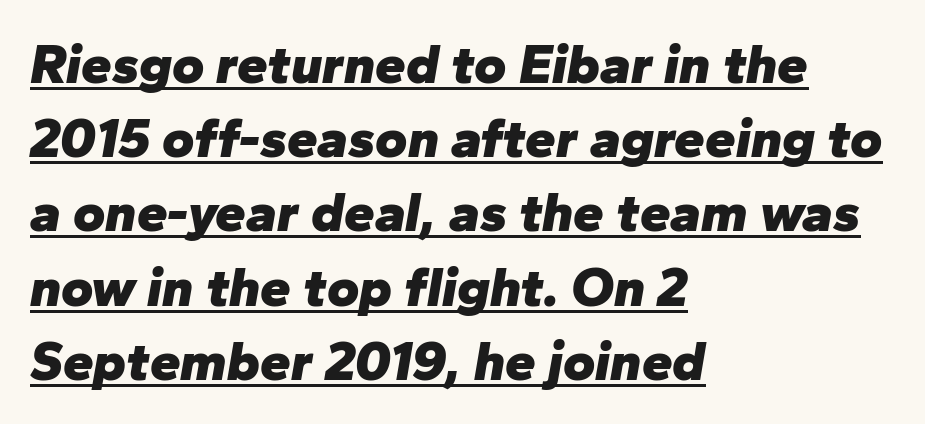
On the weight axis this lands at bold, roughly 700. The line-height multiplier appears to be the usual default. Think of a printed novel: that variable character pitch is what you see here. Emphasis-style slanted type is in use. The rendered words wear a rule along their underside. What stands out about the letter spacing? Nothing — it is the standard amount.
